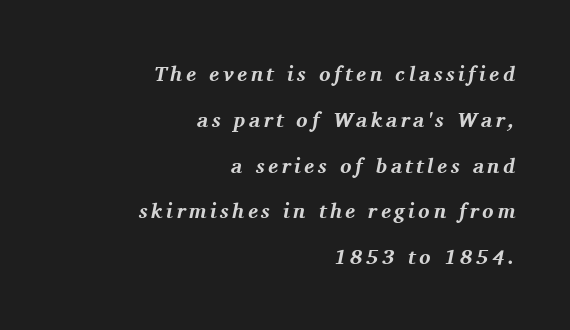
Underline: absent. The specimen reads as italic at a glance. Every row of glyphs terminates at an identical x-position on the right. Heavy, bold letterforms. Does the leading feel generous? Absolutely, it's lavish.
